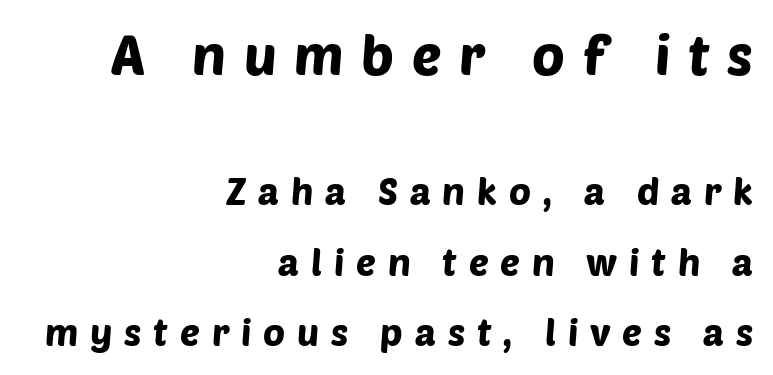
{"serif": "no", "width": "normal", "stroke_contrast": "low", "x_height": "large", "monospaced": "no", "underline": "no", "align": "right", "line_spacing": "loose", "line_spacing_ratio": 1.9, "letter_spacing": "wide", "letter_spacing_em": 0.32, "larger_block": "first", "size_ratio": 1.49, "glyph_px": 55}
